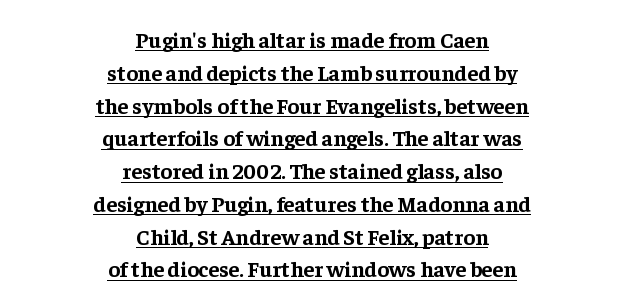
{"italic": "no", "bold": "yes", "underline": "yes", "align": "center", "line_spacing": "normal", "line_spacing_ratio": 1.49, "letter_spacing": "normal", "letter_spacing_em": 0.0, "glyph_px": 22}
